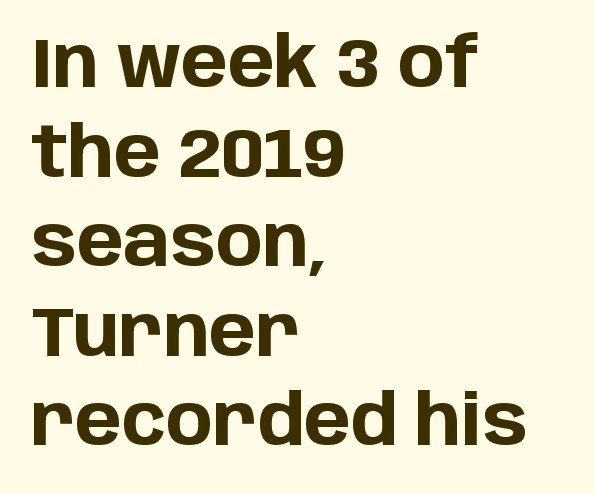
The paragraph has a hard left edge and a soft right edge. Typographically, this falls in the sans-serif category. Characters follow at the spacing the type designer built in. Decoration check: the copy has no underline.
